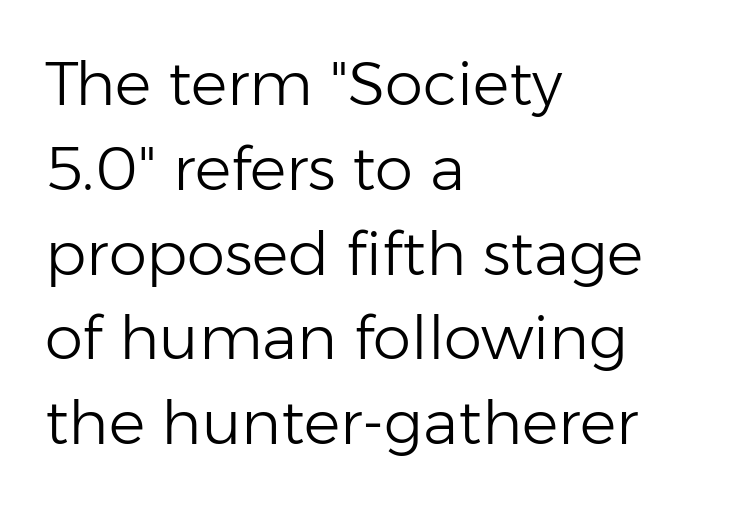
The image shows 61 px light sans-serif type, upright; set left-aligned, normal line spacing (1.39x), normal letter spacing, not underlined; low stroke contrast and a medium x-height.
